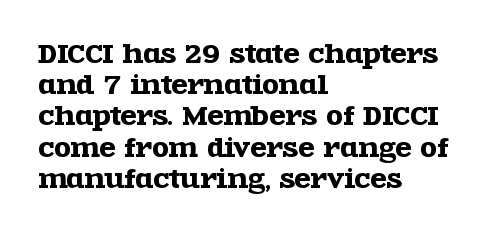
Q: Is the text italic (slanted)? A: No, it is upright.
Q: Is the text underlined? A: No.
Q: How is the paragraph aligned? A: Left-aligned.
Q: Is the spacing between letters normal or unusually wide? A: Normal.
Q: Is the spacing between lines tight, normal or loose? A: Normal.
